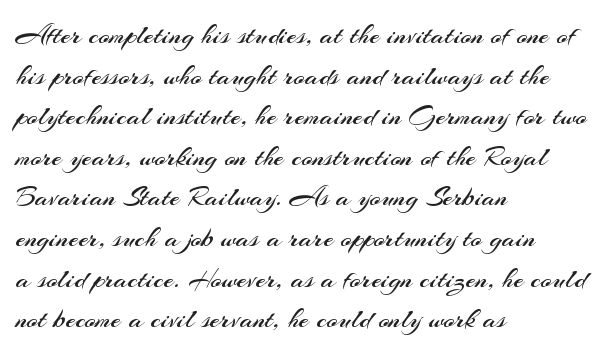
{"serif": "no", "bold": "no", "weight": "regular", "width": "normal", "stroke_contrast": "medium", "x_height": "small", "monospaced": "no", "underline": "no", "align": "left", "line_spacing": "normal", "line_spacing_ratio": 1.4, "letter_spacing": "normal", "letter_spacing_em": 0.0, "glyph_px": 29}
